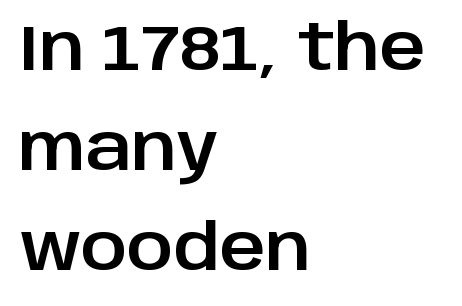
Each word holds together tightly as a unit, with standard inter-letter gaps. Proportional: the letters do not fall into vertical columns. Compared with typical paragraphs, the rows here are spaced about the same. The glyphs are unaccompanied by any horizontal stroke below them.
